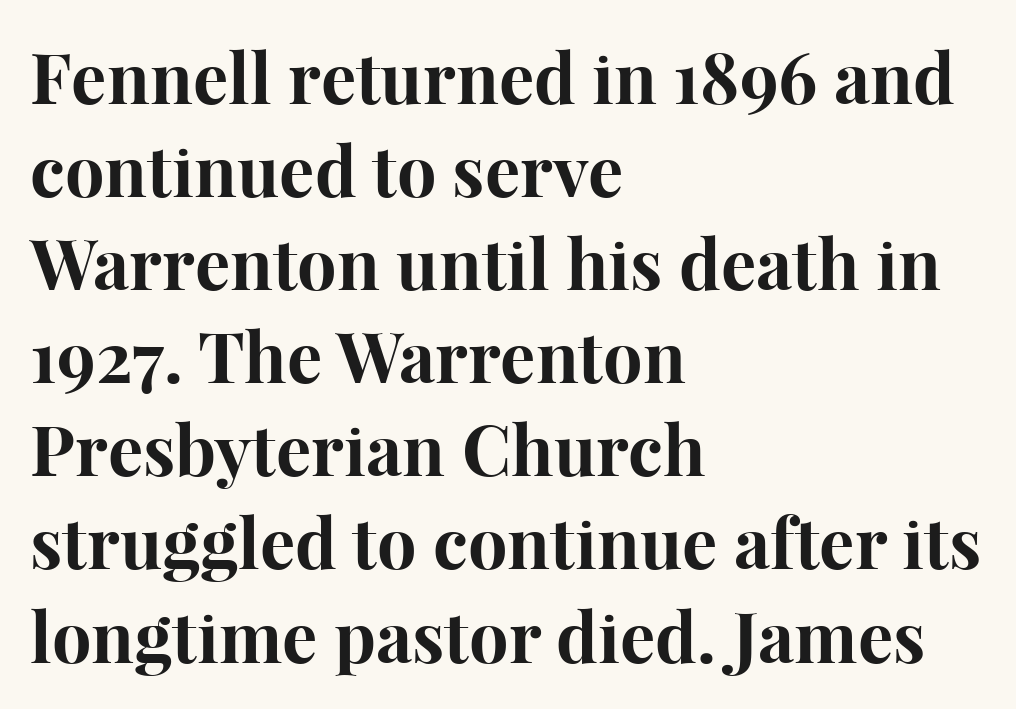
Line starts are locked; line ends wander. Summary of vertical rhythm: regular, with standard interline spacing. Look at the bottom of the vertical strokes: they flare into serifs here. Inter-character spacing is left at the font's built-in metrics.
